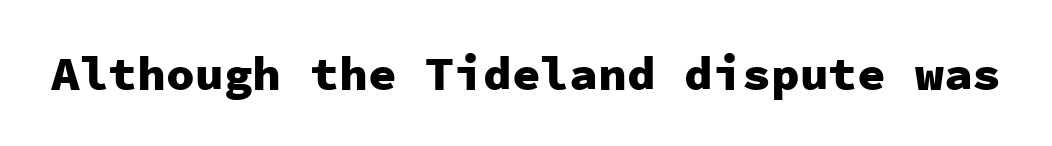
Typographically, this falls in the sans-serif category. Honestly, the letter spacing is just normal — you wouldn't notice it. Unmarked baselines from the first word to the last. Tall strokes in this sample are plumb rather than angled. Students, this is bold: see how much ink each stroke carries. Here the designer chose a console-style face with uniform glyph widths.
